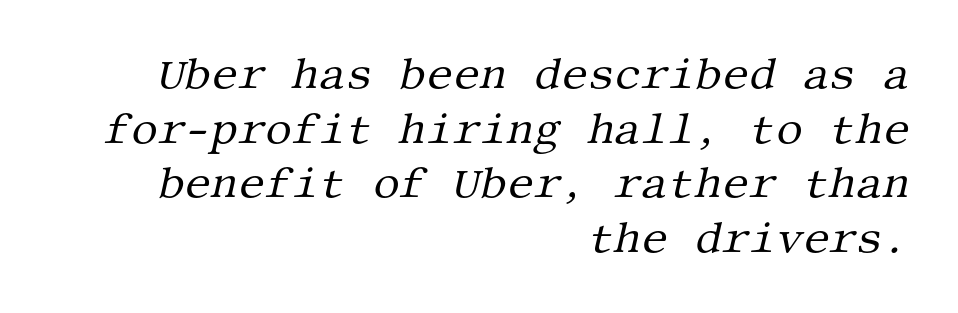
Rendered with sloped, italic letterforms. The strokes are not fattened; the text isn't bold. Visually the block forms a straight wall on the right and a jagged coastline on the left. Observe the ordinary spacing: letters are neighbours, not strangers. Leading: standard. Unmarked baselines from the first word to the last.
